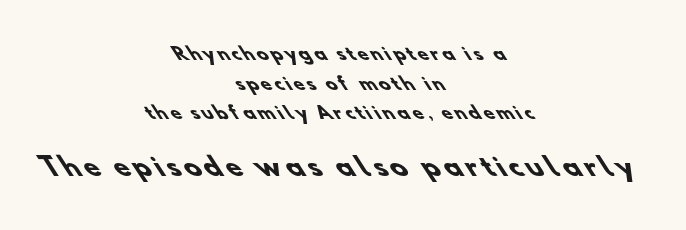
{"bold": "yes", "underline": "no", "align": "center", "line_spacing_ratio": 1.75, "larger_block": "second", "size_ratio": 1.47, "glyph_px": 25}
